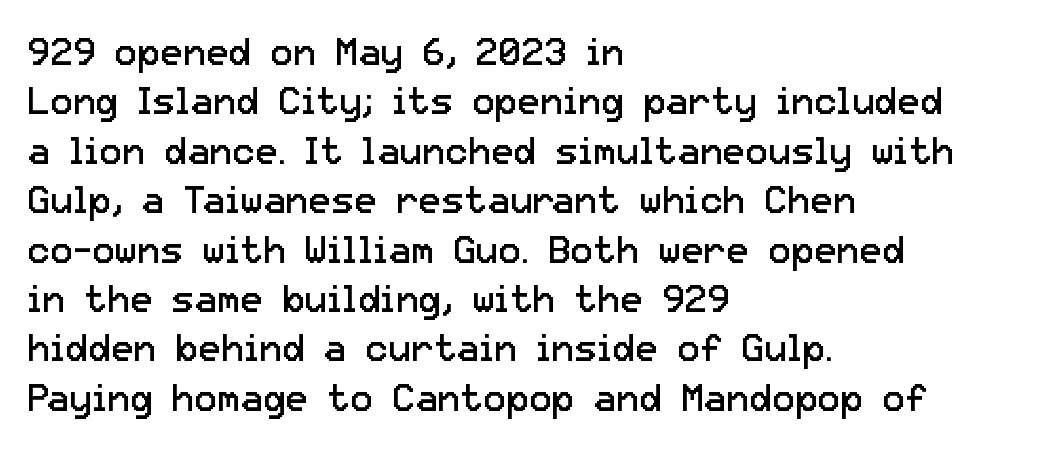
A typesetter would call this zero additional tracking. Does the lettering tilt? It doesn't — this is upright. Vertical spacing — default. Look at the bottom of the vertical strokes: they stop flat, with no serifs.
